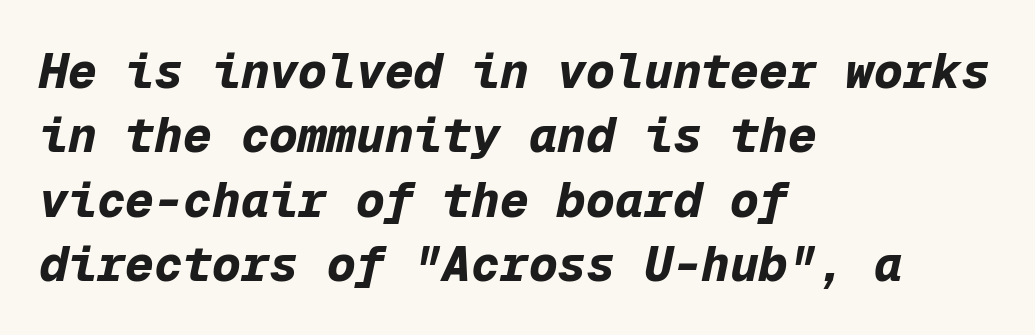
The image shows 48 px bold type, italic (leaning right), monospaced; set left-aligned, normal line spacing (1.34x), normal letter spacing, not underlined; low stroke contrast and a medium x-height.
